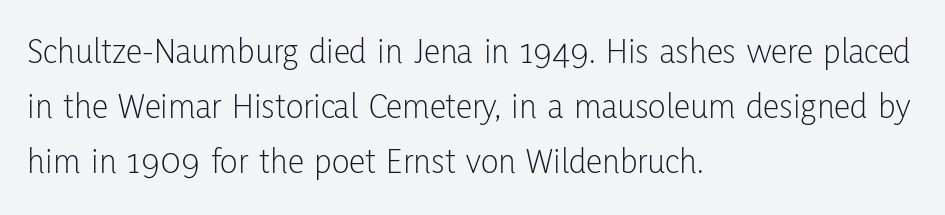
{"serif": "no", "italic": "no", "bold": "no", "weight": "light", "width": "condensed", "stroke_contrast": "low", "x_height": "medium", "monospaced": "no", "underline": "no", "align": "left", "line_spacing": "normal", "line_spacing_ratio": 1.49, "letter_spacing": "normal", "letter_spacing_em": 0.0, "glyph_px": 37}
